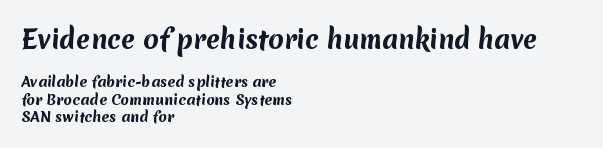
The image shows 25 px bold type; set left-aligned, line spacing 1.22x, normal letter spacing, not underlined; the first (top) block is 1.79x larger.
